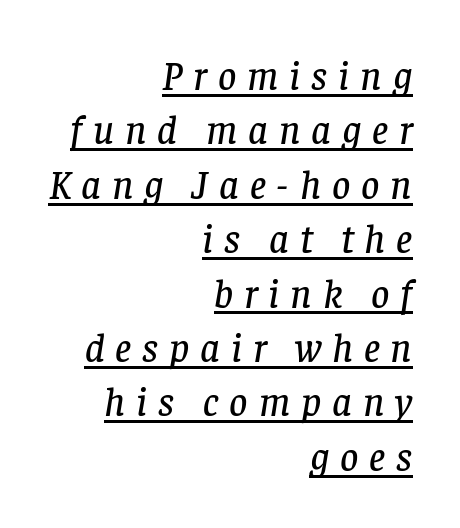
Is the type slanted? Yes — the strokes lean at a clear angle. Notice how the passage keeps a crisp vertical edge on the right only. This is serif lettering, the kind often seen in printed books. Quick note: underline on. Look at the tracking — it's clearly loosened, letters drifting apart.
